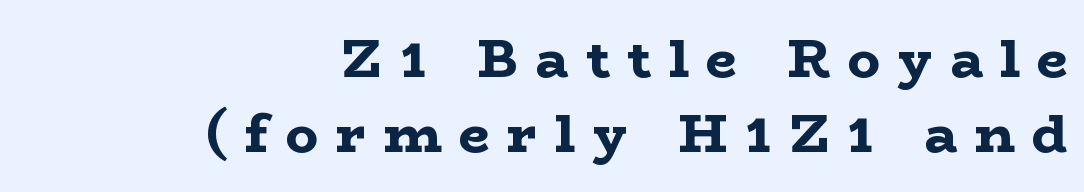
{"serif": "yes", "italic": "no", "bold": "yes", "weight": "bold", "width": "wide", "stroke_contrast": "low", "x_height": "medium", "monospaced": "no", "underline": "no", "align": "right", "line_spacing": "normal", "line_spacing_ratio": 1.39, "letter_spacing": "wide", "letter_spacing_em": 0.32, "glyph_px": 54}
